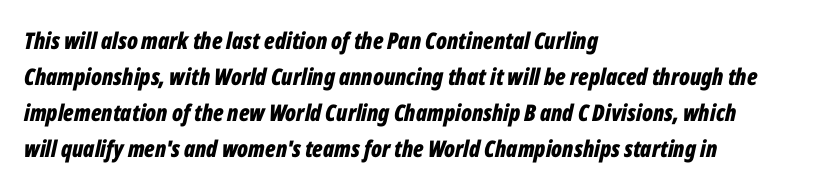
The image shows 23 px bold type, italic (leaning right); set left-aligned, normal line spacing (1.56x), normal letter spacing, not underlined.
